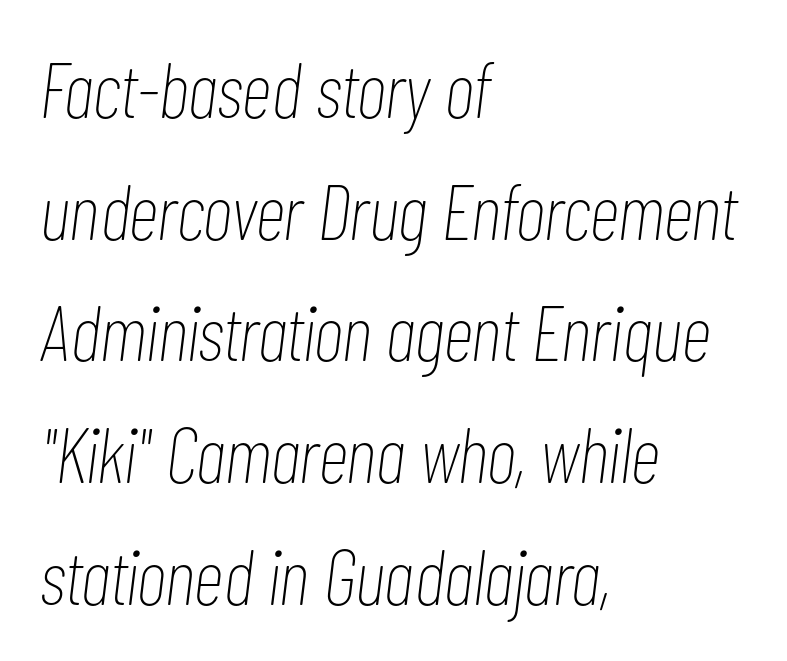
{"italic": "yes", "lean": "right", "slant_degrees": 7, "bold": "no", "weight": "thin", "width": "condensed", "stroke_contrast": "low", "x_height": "medium", "monospaced": "no", "underline": "no", "align": "left", "line_spacing": "normal", "line_spacing_ratio": 1.56, "letter_spacing": "normal", "letter_spacing_em": 0.0, "glyph_px": 78}
